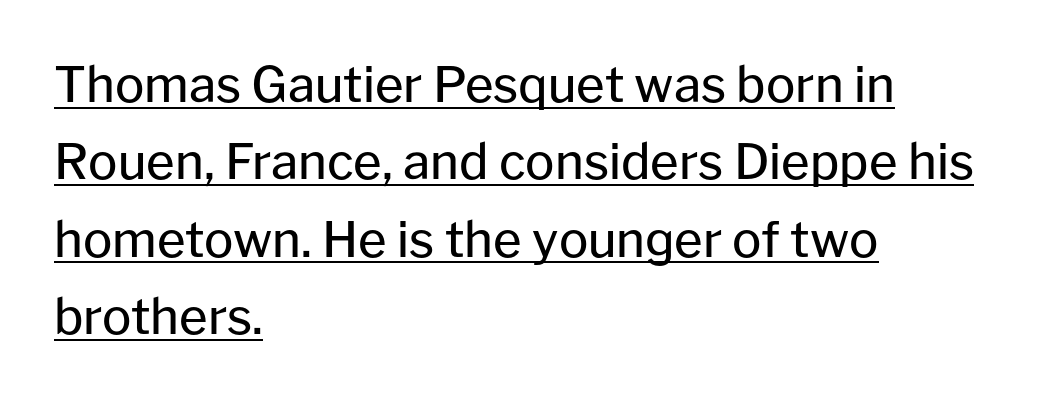
Q: Is the text bold? A: No.
Q: Is the text italic (slanted)? A: No, it is upright.
Q: Is the typeface a serif or a sans-serif typeface? A: Sans-serif.
Q: Is the text underlined? A: Yes.
Q: How is the paragraph aligned? A: Left-aligned.
Q: Is the spacing between letters normal or unusually wide? A: Normal.
Q: Is the spacing between lines tight, normal or loose? A: Normal.
Q: Width (condensed, normal, or wide)? A: Normal.
Q: Stroke contrast? A: Low.
Q: x-height? A: Medium.
Q: Monospaced? A: No.
